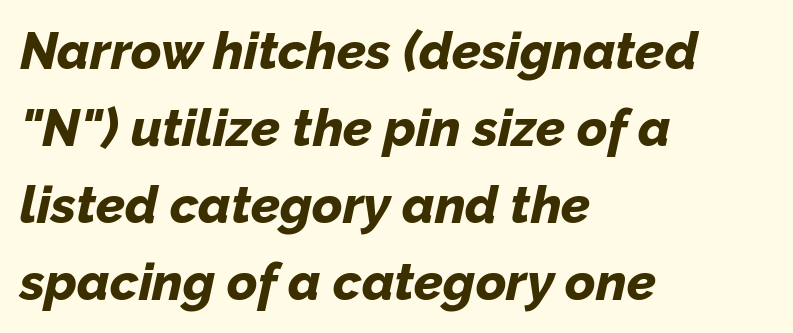
The image shows 52 px bold type, italic (leaning right); set left-aligned, normal line spacing (1.48x), normal letter spacing, not underlined; low stroke contrast and a medium x-height.
